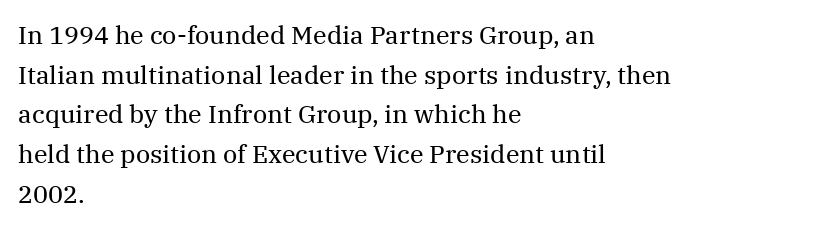
{"italic": "no", "bold": "no", "underline": "no", "align": "left", "line_spacing": "normal", "line_spacing_ratio": 1.59, "letter_spacing": "normal", "letter_spacing_em": 0.0, "glyph_px": 25}
